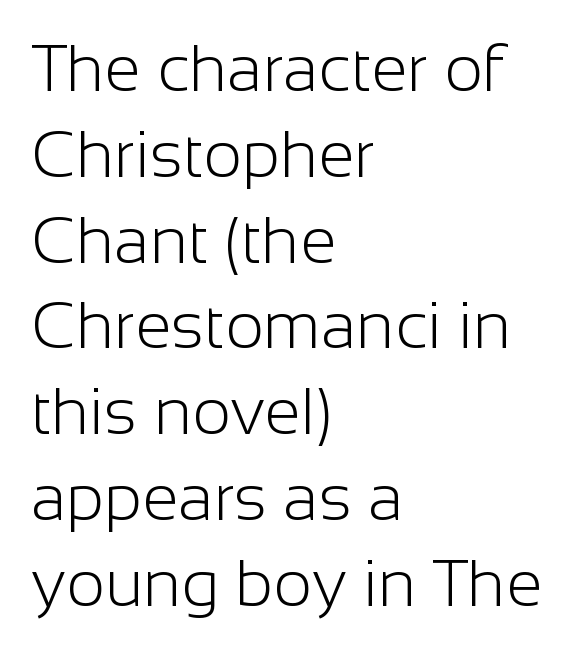
Where is the straight margin? On the left. Looks like regular typesetting: each glyph gets only the width it needs. Quick note: not italic, upright. A quiet, ordinary-to-light weight characterises the typeface.
